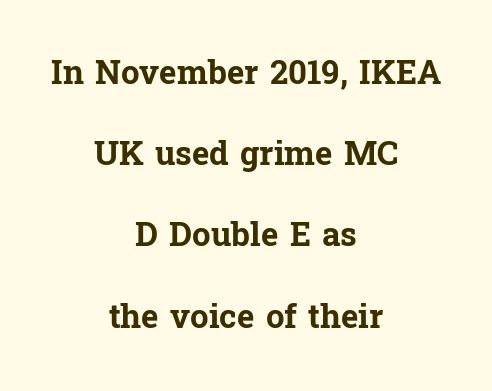
Q: Is the text bold? A: Yes.
Q: Is the text italic (slanted)? A: No, it is upright.
Q: Is the typeface a serif or a sans-serif typeface? A: Serif.
Q: Is the text underlined? A: No.
Q: How is the paragraph aligned? A: Centered.
Q: Is the spacing between letters normal or unusually wide? A: Normal.
Q: Is the spacing between lines tight, normal or loose? A: Loose.
Q: Width (condensed, normal, or wide)? A: Normal.
Q: Stroke contrast? A: Low.
Q: x-height? A: Medium.
Q: Monospaced? A: No.
